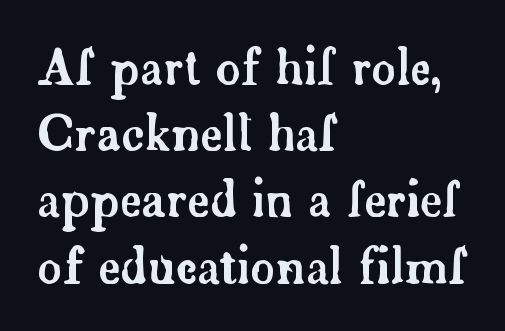
{"serif": "yes", "italic": "no", "width": "normal", "stroke_contrast": "low", "x_height": "small", "monospaced": "no", "underline": "no", "align": "left", "line_spacing": "normal", "line_spacing_ratio": 1.38, "letter_spacing": "normal", "letter_spacing_em": 0.0, "glyph_px": 48}
